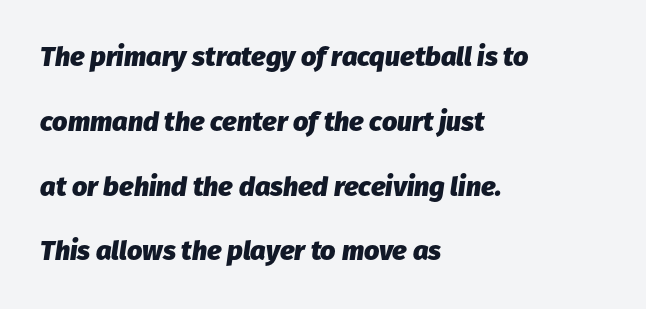
Tall strokes in this sample are angled rather than plumb. The line texture is even and compact thanks to regular tracking. The compositor pushed each line to the left boundary. Is there much room between lines? Yes — plenty of vertical air separates them. The space beneath each line is pristine and unruled. The rendering uses a bold face; every stroke is thick and dark.
